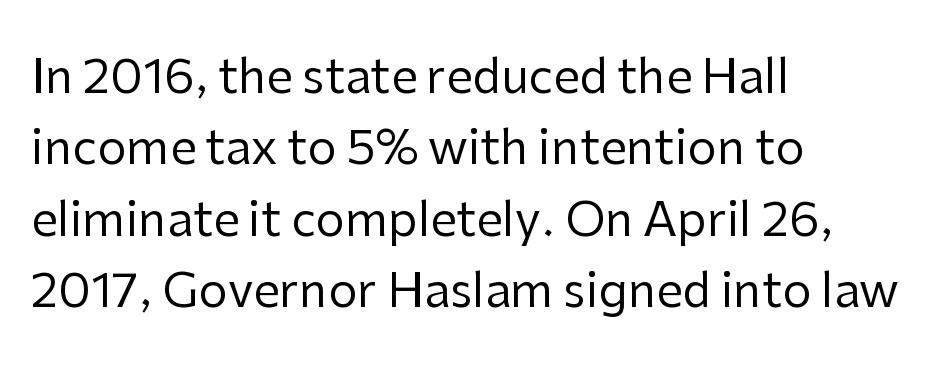
Q: Is the text bold? A: No.
Q: Is the text italic (slanted)? A: No, it is upright.
Q: Is the typeface a serif or a sans-serif typeface? A: Sans-serif.
Q: Is the text underlined? A: No.
Q: How is the paragraph aligned? A: Left-aligned.
Q: Is the spacing between letters normal or unusually wide? A: Normal.
Q: Is the spacing between lines tight, normal or loose? A: Normal.
Q: Width (condensed, normal, or wide)? A: Normal.
Q: Stroke contrast? A: Low.
Q: x-height? A: Medium.
Q: Monospaced? A: No.
